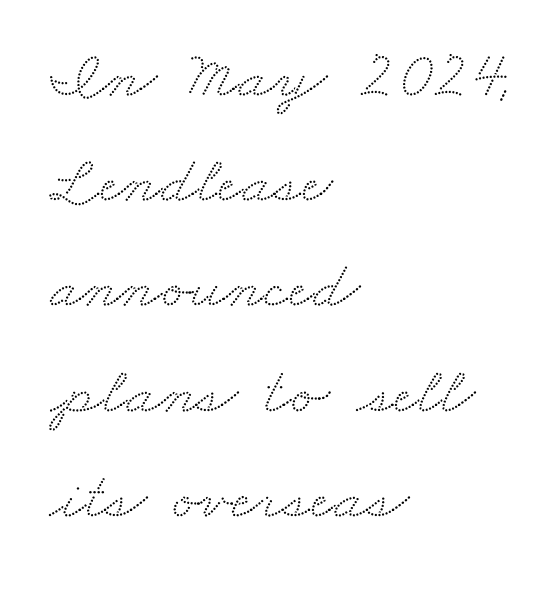
Do the characters align in a grid? No, the font is proportional. Alignment: flush left. Is this a sans? No — the strokes have serifs. You could call the tracking neutral — neither tight nor loose. Check the space under the baseline: it is left empty.
